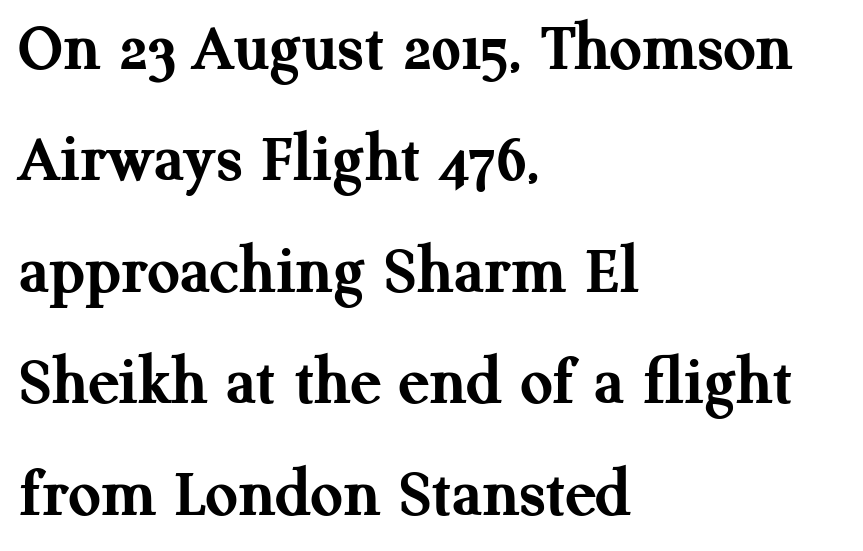
The image shows 71 px semibold serif type, upright; set left-aligned, normal line spacing (1.57x), normal letter spacing, not underlined; medium stroke contrast and a medium x-height.
